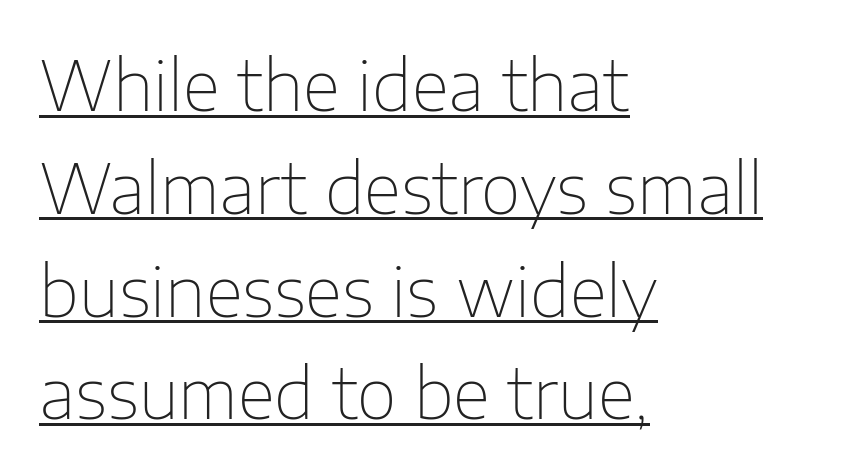
The font's upright variant was chosen for this text. The paragraph has a hard left edge and a soft right edge. Are there feet on the stems? There aren't — it's a sans. Glyph-to-glyph distance matches everyday printed text.
